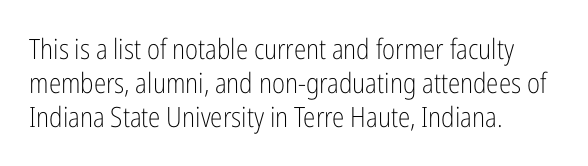
The image shows 28 px light, condensed sans-serif type, upright; set left-aligned, line spacing 1.22x, normal letter spacing, not underlined; low stroke contrast and a medium x-height.
